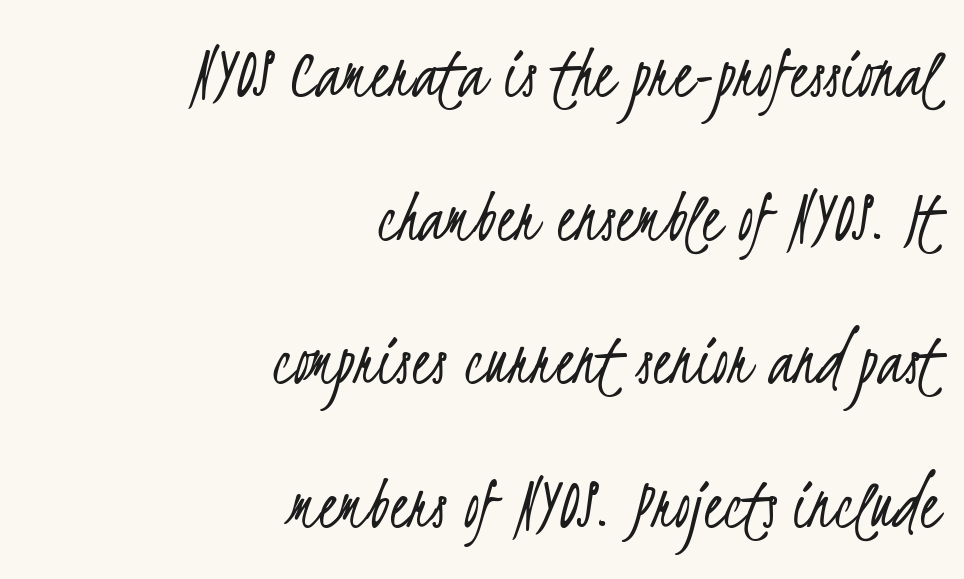
The image shows 76 px light, condensed sans-serif type; set right-aligned, line spacing 1.89x, normal letter spacing, not underlined; low stroke contrast and a small x-height.
